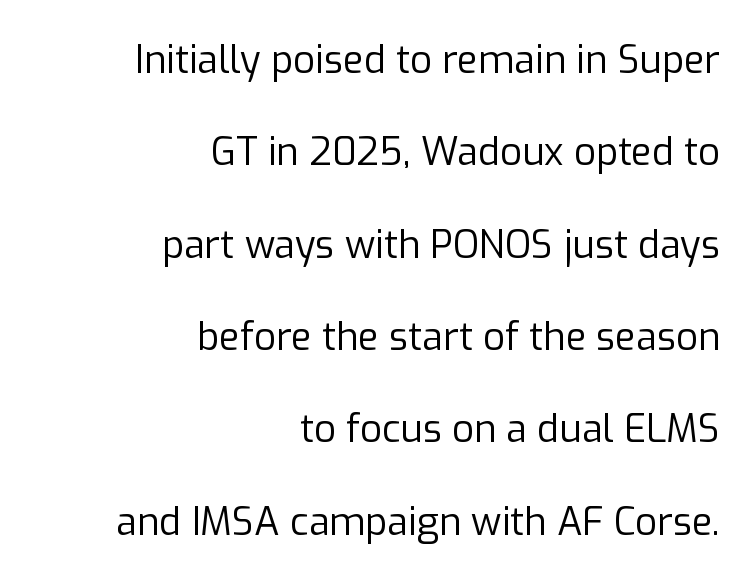
Unlike a traditional serif, this face leaves its strokes unadorned. Posture: upright roman. Descenders are the only things crossing below the line. These lines stand farther apart than default settings would place them. All the whitespace from short lines collects on the left. Tracking here is standard; glyphs follow each other at the usual distance.
